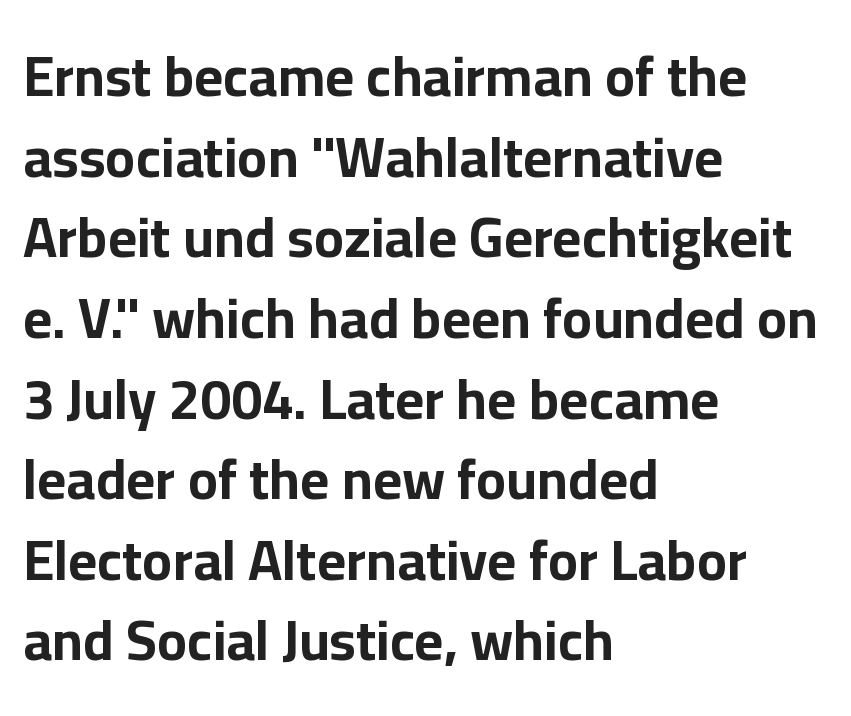
Here the glyphs are tracked normally, forming tight word shapes. Regular leading. The letters carry no serifs — their stems end cleanly without finishing strokes. Leftover space on each line is placed entirely after the last word. Just letters on the line, the space beneath them empty. Quick note: not italic, upright.
